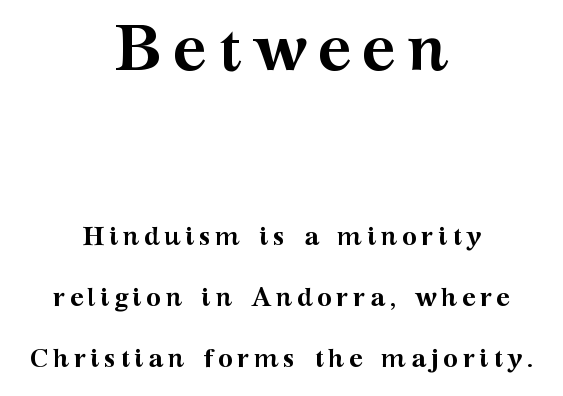
Q: Is the text bold? A: Yes.
Q: Is the text italic (slanted)? A: No, it is upright.
Q: Is the typeface a serif or a sans-serif typeface? A: Serif.
Q: Is the text underlined? A: No.
Q: How is the paragraph aligned? A: Centered.
Q: Is the spacing between lines tight, normal or loose? A: Loose.
Q: Which block of text is set in a larger size, the first (top) or the second (bottom)? A: The first (top) one.
Q: Width (condensed, normal, or wide)? A: Wide.
Q: Stroke contrast? A: Medium.
Q: x-height? A: Medium.
Q: Monospaced? A: No.
